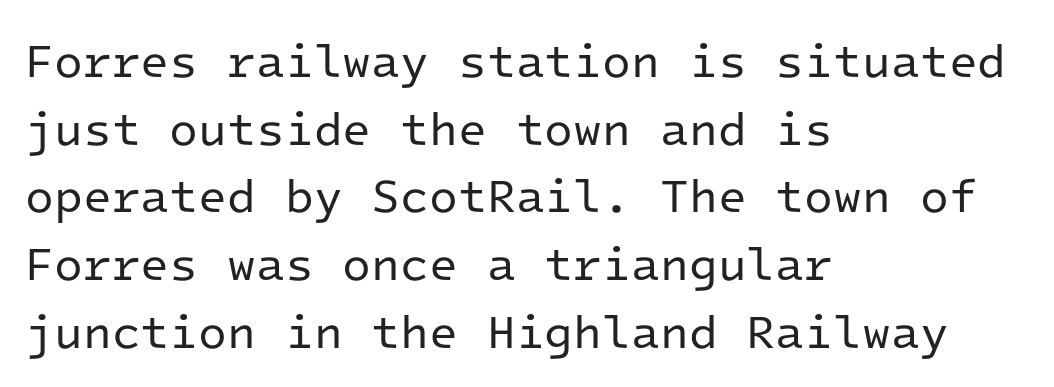
{"serif": "no", "italic": "no", "bold": "no", "weight": "regular", "width": "normal", "stroke_contrast": "low", "x_height": "medium", "monospaced": "yes", "underline": "no", "align": "left", "line_spacing": "normal", "line_spacing_ratio": 1.44, "letter_spacing": "normal", "letter_spacing_em": 0.0, "glyph_px": 47}
